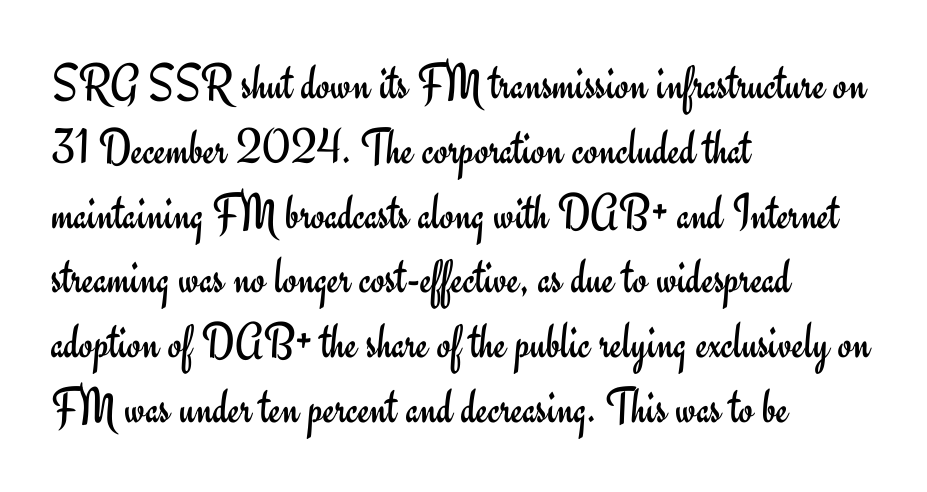
{"serif": "no", "bold": "no", "weight": "regular", "width": "normal", "stroke_contrast": "low", "x_height": "small", "monospaced": "no", "underline": "no", "align": "left", "line_spacing": "normal", "line_spacing_ratio": 1.27, "letter_spacing": "normal", "letter_spacing_em": 0.0, "glyph_px": 51}
